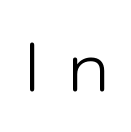
Characters remain perfectly vertical along every line. Looks like regular typesetting: each glyph gets only the width it needs. Check where the strokes stop: nothing finishes them off — pure sans. The letters are spread apart with noticeably loose tracking. This rendering features lettering with no underline.
